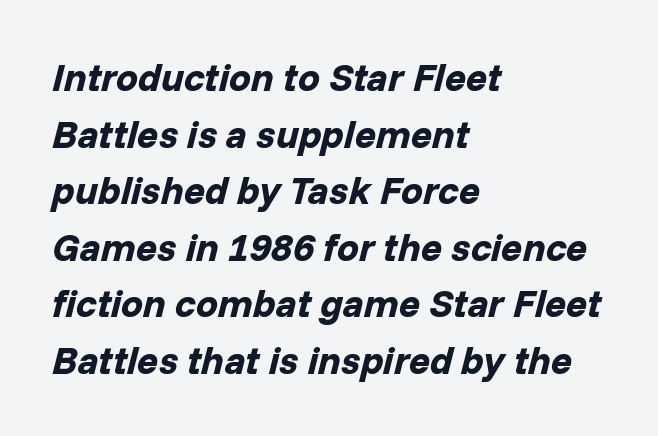
{"italic": "yes", "lean": "right", "slant_degrees": 14, "bold": "yes", "weight": "bold", "width": "normal", "stroke_contrast": "low", "x_height": "medium", "monospaced": "no", "underline": "no", "align": "left", "line_spacing": "normal", "line_spacing_ratio": 1.45, "letter_spacing": "normal", "letter_spacing_em": 0.0, "glyph_px": 39}
